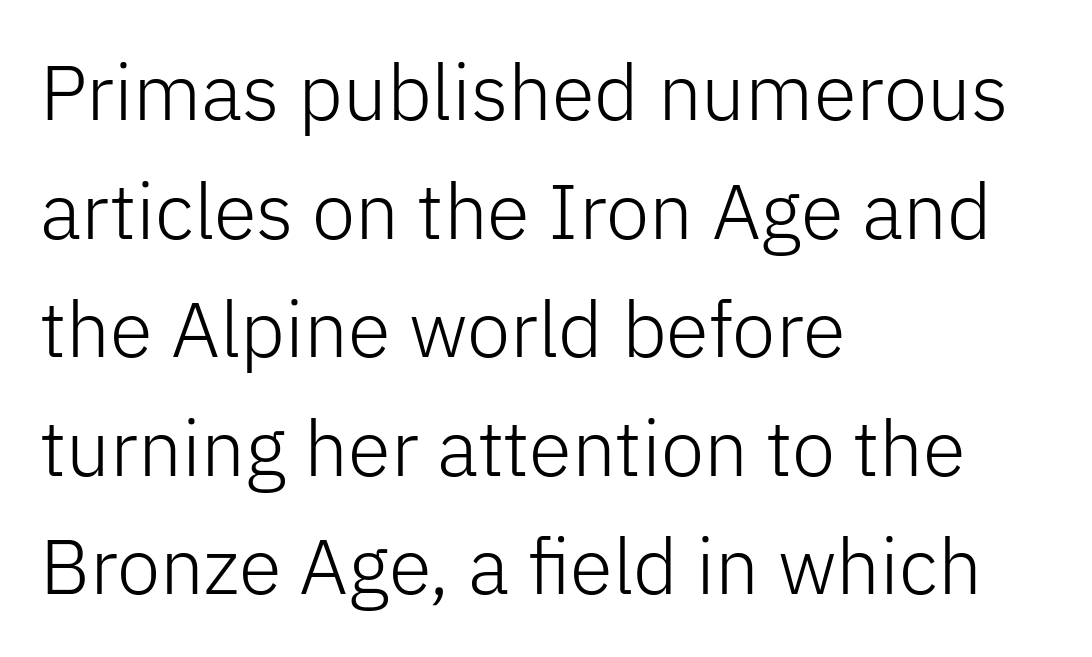
{"serif": "no", "italic": "no", "bold": "no", "weight": "light", "width": "normal", "stroke_contrast": "low", "x_height": "medium", "monospaced": "no", "underline": "no", "align": "left", "line_spacing": "normal", "line_spacing_ratio": 1.52, "letter_spacing": "normal", "letter_spacing_em": 0.0, "glyph_px": 78}
